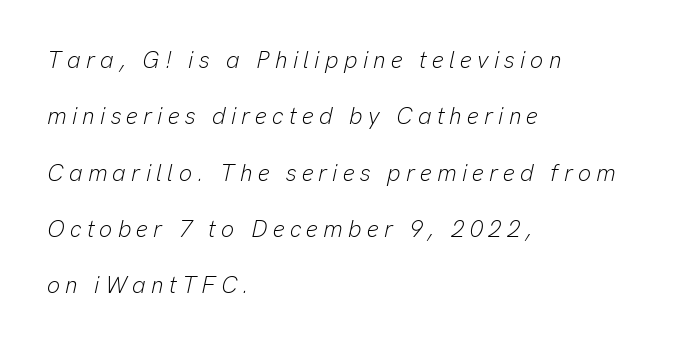
The image shows 23 px text type, italic (leaning right); set left-aligned, loose line spacing (2.45x), unusually wide letter spacing (+0.23 em), not underlined.
